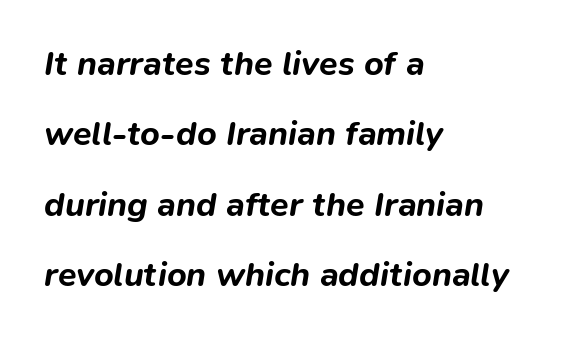
{"italic": "yes", "lean": "right", "slant_degrees": 9, "bold": "yes", "weight": "bold", "width": "normal", "stroke_contrast": "low", "x_height": "medium", "monospaced": "no", "underline": "no", "align": "left", "line_spacing": "loose", "line_spacing_ratio": 2.07, "letter_spacing": "normal", "letter_spacing_em": 0.0, "glyph_px": 34}
